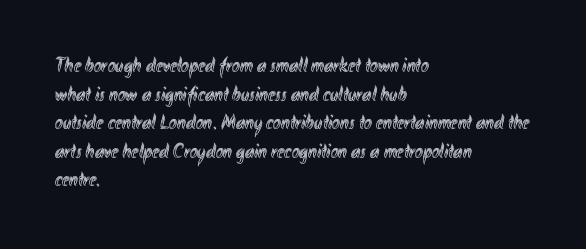
The image shows 21 px text type; set left-aligned, normal line spacing (1.36x), normal letter spacing, not underlined.
